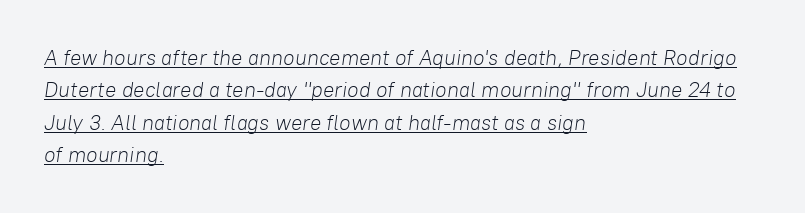
The image shows 21 px text type, italic (leaning right); set left-aligned, normal line spacing (1.54x), normal letter spacing, underlined.
